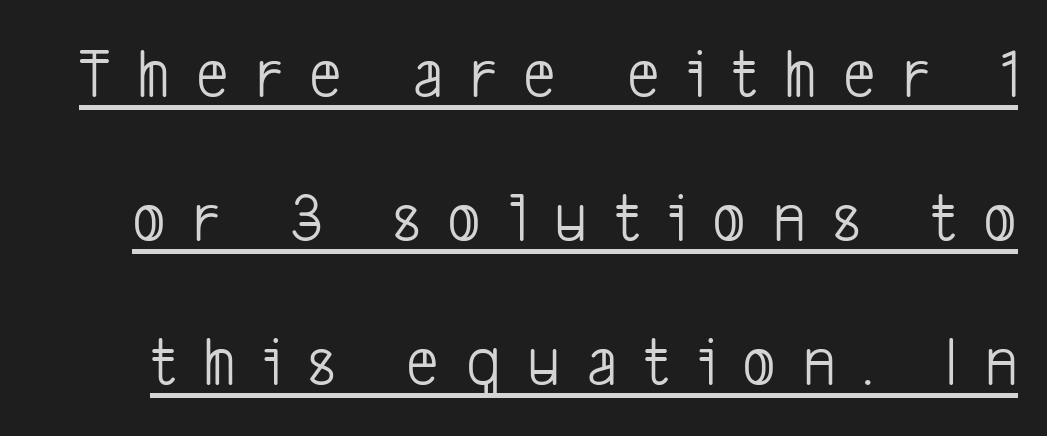
{"serif": "no", "bold": "no", "weight": "light", "width": "condensed", "stroke_contrast": "low", "x_height": "medium", "monospaced": "no", "underline": "yes", "line_spacing": "loose", "line_spacing_ratio": 2.03, "letter_spacing": "wide", "letter_spacing_em": 0.38, "glyph_px": 71}
